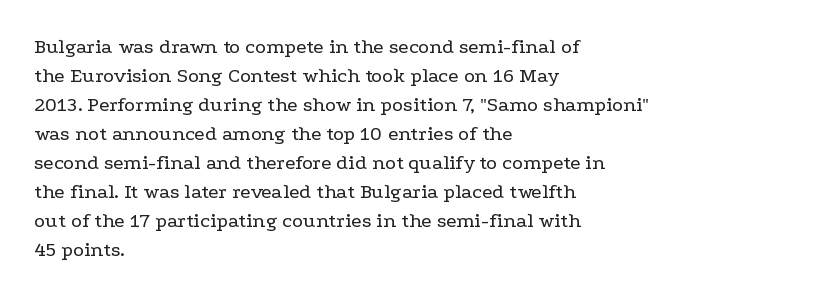
Q: Is the text bold? A: No.
Q: Is the text italic (slanted)? A: No, it is upright.
Q: Is the text underlined? A: No.
Q: How is the paragraph aligned? A: Left-aligned.
Q: Is the spacing between letters normal or unusually wide? A: Normal.
Q: Is the spacing between lines tight, normal or loose? A: Normal.
